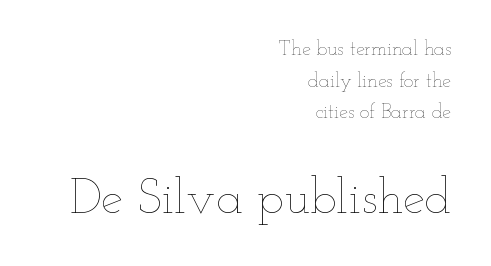
Q: Is the text bold? A: No.
Q: Is the text italic (slanted)? A: No, it is upright.
Q: Is the text underlined? A: No.
Q: How is the paragraph aligned? A: Right-aligned.
Q: Is the spacing between letters normal or unusually wide? A: Normal.
Q: Is the spacing between lines tight, normal or loose? A: Normal.
Q: Which block of text is set in a larger size, the first (top) or the second (bottom)? A: The second (bottom) one.
Q: Width (condensed, normal, or wide)? A: Wide.
Q: Stroke contrast? A: Low.
Q: x-height? A: Small.
Q: Monospaced? A: No.
